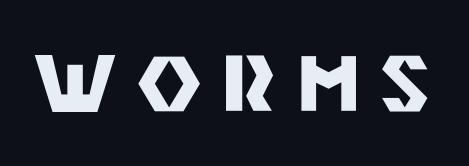
{"serif": "no", "italic": "no", "bold": "yes", "weight": "heavy", "width": "normal", "stroke_contrast": "medium", "x_height": "large", "monospaced": "no", "underline": "no", "letter_spacing": "wide", "letter_spacing_em": 0.28, "glyph_px": 78}
